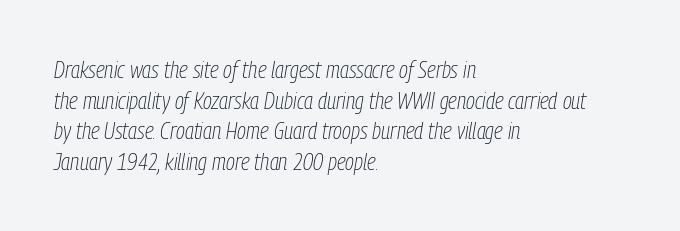
The image shows 24 px text type, italic (leaning right); set left-aligned, normal line spacing (1.28x), normal letter spacing, not underlined.
